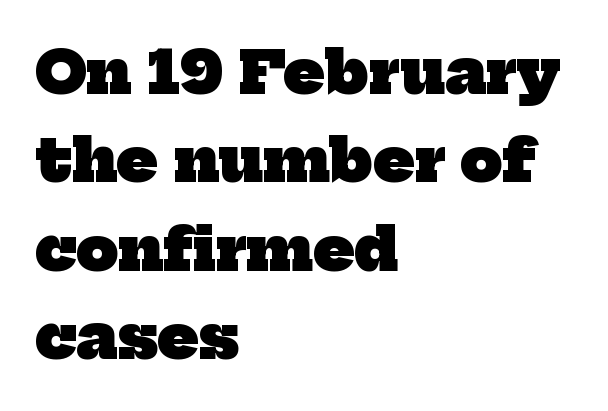
These lines stack with their left ends in a neat column. Each row of text sits above clean, open space. The passage shown is emphatically bold. Nothing unusual about the tracking: characters are spaced as the font intends. The letters advance in unequal steps, a hallmark of proportional type.
